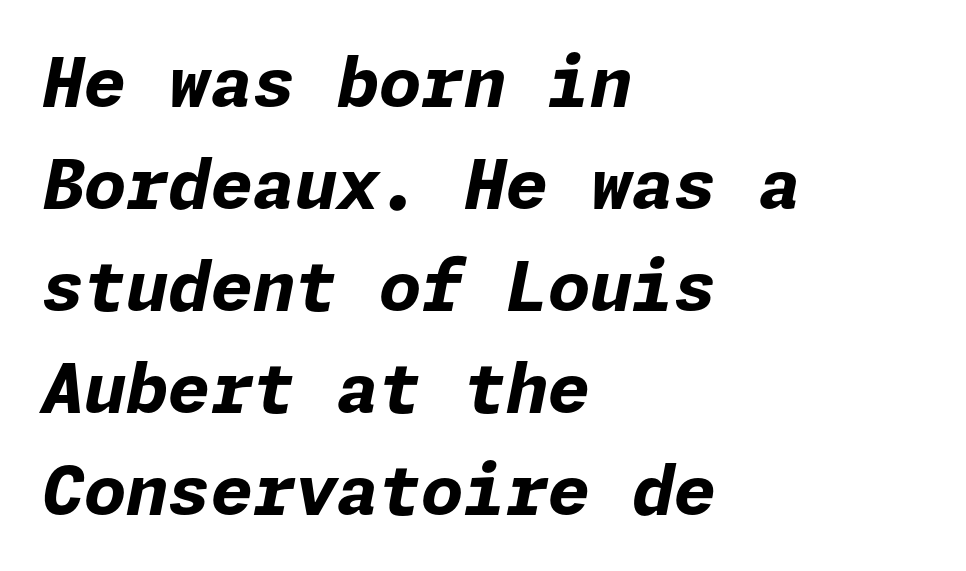
This sample is left-justified, so line endings fall wherever the words run out. You could call the tracking neutral — neither tight nor loose. The passage shown is not underscored anywhere. Heavy-handed strokes throughout: this text is bold. Leading: standard. Does the lettering tilt? It does — this is italic.
